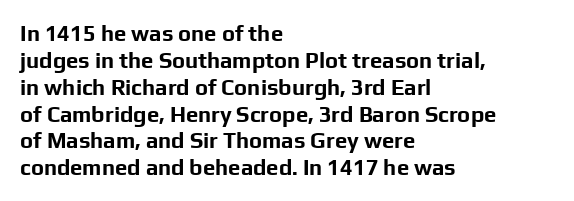
{"italic": "no", "bold": "yes", "underline": "no", "align": "left", "line_spacing_ratio": 1.22, "letter_spacing": "normal", "letter_spacing_em": 0.0, "glyph_px": 22}
